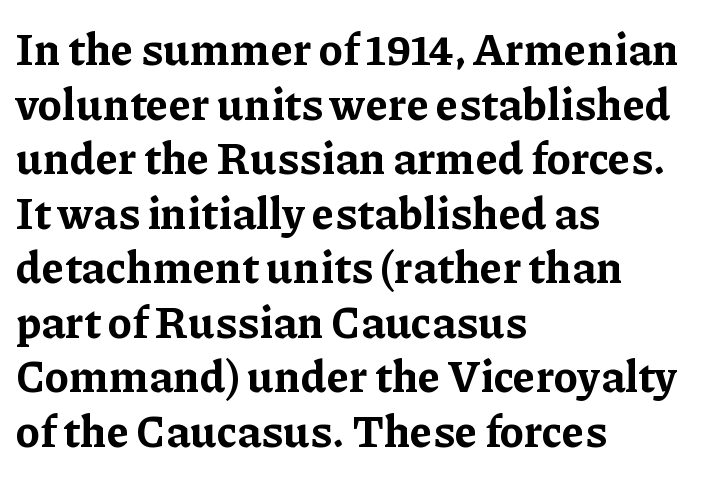
The image shows 44 px bold serif type, upright; set left-aligned, line spacing 1.24x, normal letter spacing, not underlined; low stroke contrast and a medium x-height.
